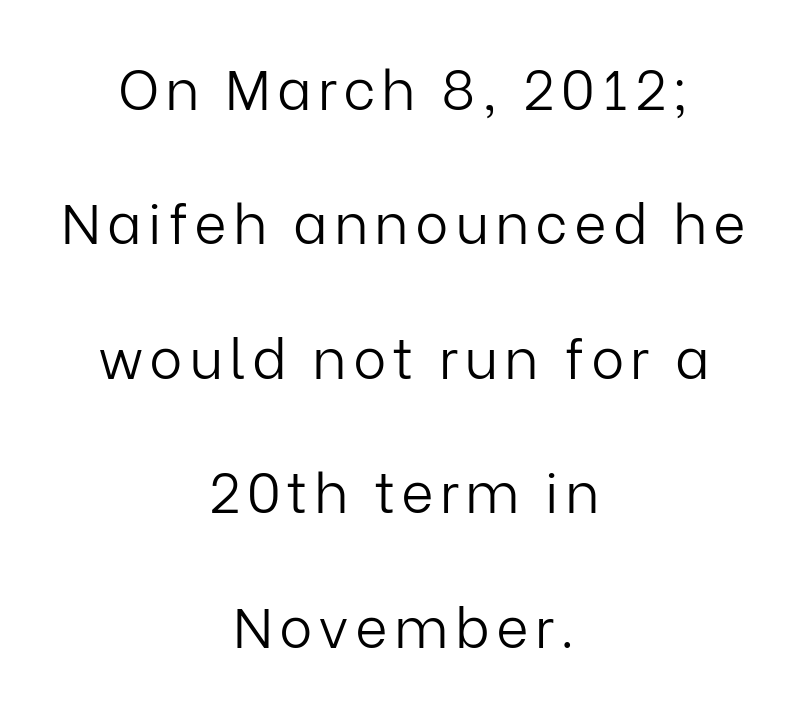
The image shows 56 px light sans-serif type, upright; set centered, loose line spacing (2.4x), not underlined; low stroke contrast and a medium x-height.
